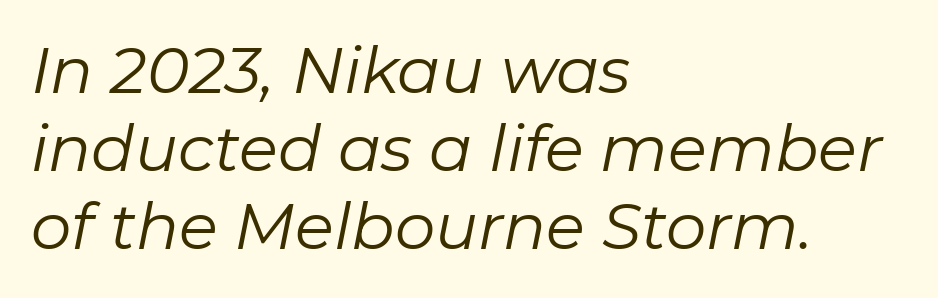
The image shows 64 px regular-weight type, italic (leaning right); set left-aligned, line spacing 1.22x, normal letter spacing, not underlined; low stroke contrast and a medium x-height.
